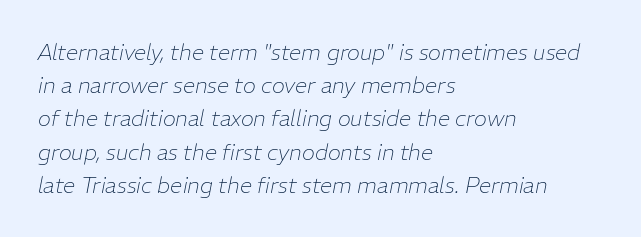
Q: Is the text bold? A: No.
Q: Is the text italic (slanted)? A: Yes, it leans right by about 11 degrees.
Q: Is the text underlined? A: No.
Q: How is the paragraph aligned? A: Left-aligned.
Q: Is the spacing between letters normal or unusually wide? A: Normal.
Q: Is the spacing between lines tight, normal or loose? A: Normal.
